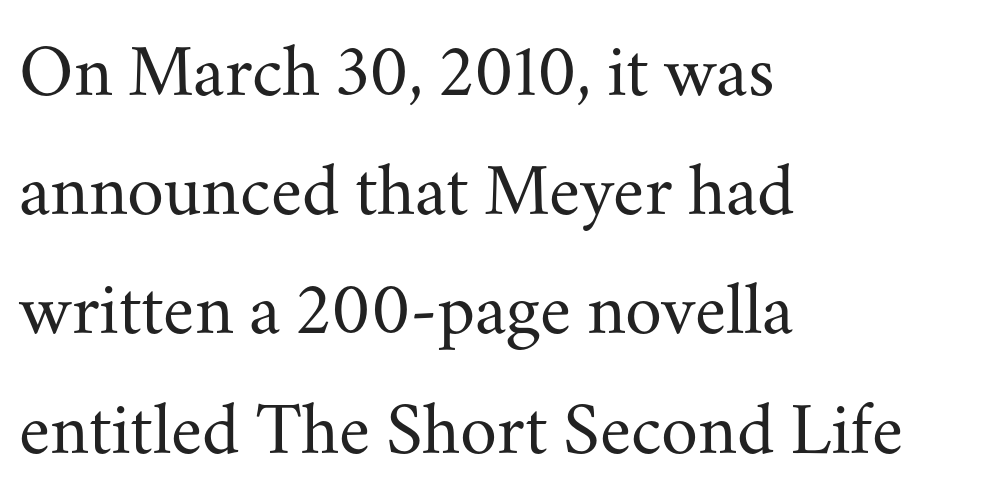
The image shows 75 px regular-weight serif type, upright; set left-aligned, normal line spacing (1.59x), normal letter spacing, not underlined; medium stroke contrast and a small x-height.
